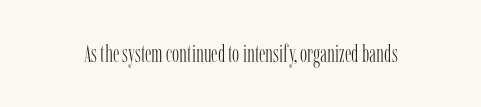
{"italic": "no", "bold": "no", "underline": "no", "letter_spacing": "normal", "letter_spacing_em": 0.0, "glyph_px": 24}
